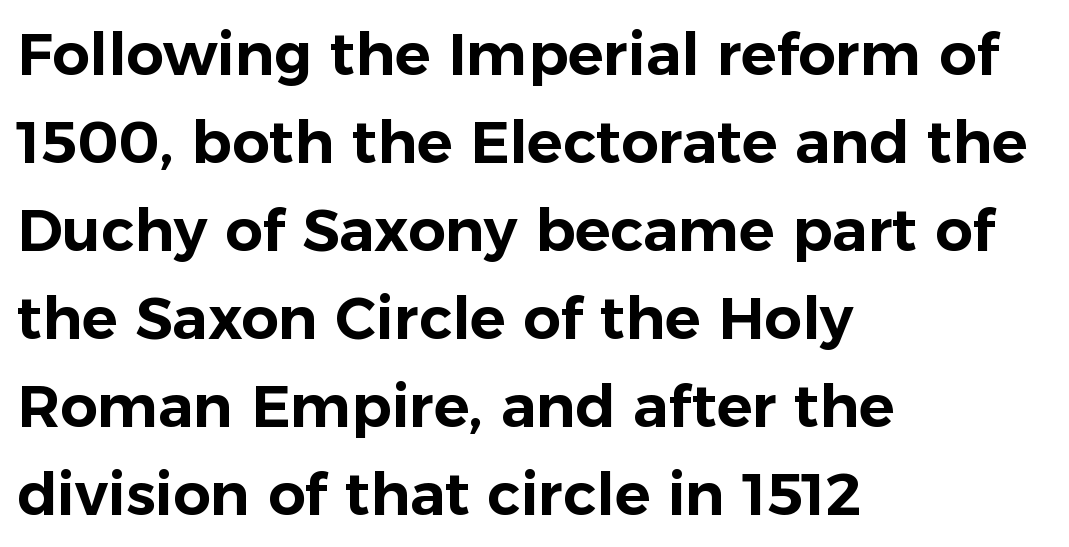
{"serif": "no", "italic": "no", "width": "normal", "stroke_contrast": "low", "x_height": "medium", "monospaced": "no", "underline": "no", "align": "left", "line_spacing": "normal", "line_spacing_ratio": 1.49, "letter_spacing": "normal", "letter_spacing_em": 0.0, "glyph_px": 59}
